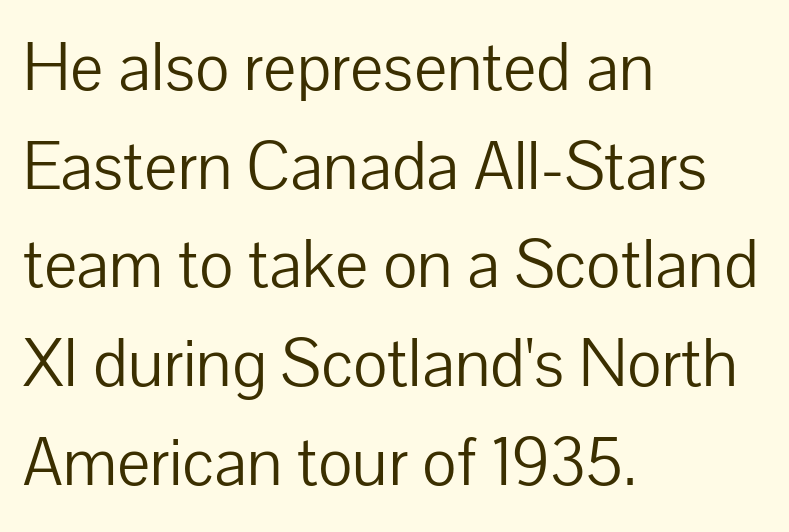
Each new line begins a customary step beneath the previous one. Ink coverage per letter is moderate at most. Do the letters lean? They stand straight. These lines are rendered in a variable-pitch font. The passage is arranged the way most books set body copy — flush left. No extra tracking has been applied to these lines.
